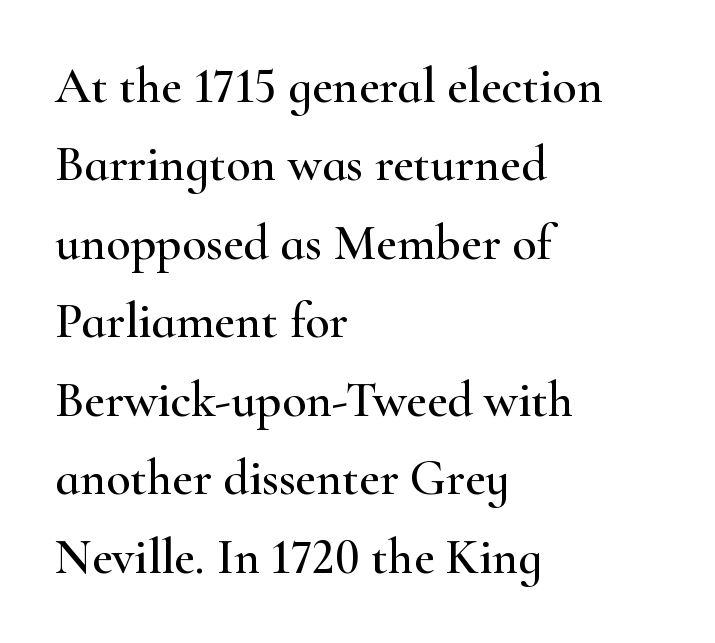
The font's upright variant was chosen for this text. In terms of letterspacing, this is plain default setting. Layout note: lines flush left. This sample keeps an unexceptional amount of space between lines. A clean baseline with only descenders dipping below it.
